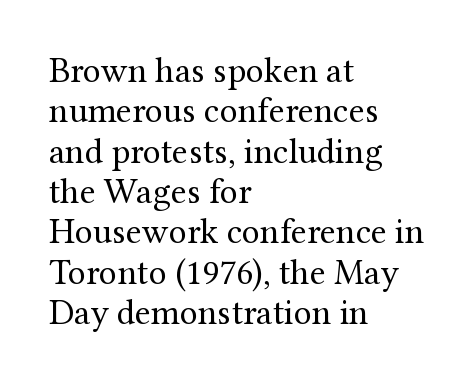
Q: Is the text bold? A: No.
Q: Is the text italic (slanted)? A: No, it is upright.
Q: Is the typeface a serif or a sans-serif typeface? A: Serif.
Q: Is the text underlined? A: No.
Q: How is the paragraph aligned? A: Left-aligned.
Q: Is the spacing between letters normal or unusually wide? A: Normal.
Q: Is the spacing between lines tight, normal or loose? A: Tight.
Q: Width (condensed, normal, or wide)? A: Normal.
Q: Stroke contrast? A: Medium.
Q: x-height? A: Medium.
Q: Monospaced? A: No.
